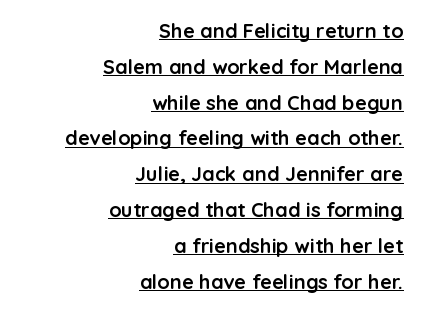
{"italic": "no", "bold": "yes", "underline": "yes", "align": "right", "line_spacing_ratio": 1.79, "letter_spacing": "normal", "letter_spacing_em": 0.0, "glyph_px": 20}
